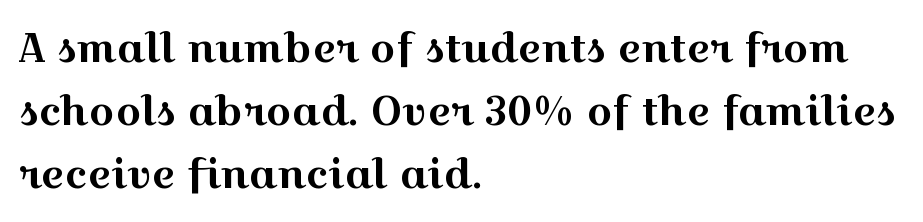
Q: Is the text italic (slanted)? A: No, it is upright.
Q: Is the typeface a serif or a sans-serif typeface? A: Serif.
Q: Is the text underlined? A: No.
Q: How is the paragraph aligned? A: Left-aligned.
Q: Is the spacing between letters normal or unusually wide? A: Normal.
Q: Is the spacing between lines tight, normal or loose? A: Normal.
Q: Width (condensed, normal, or wide)? A: Wide.
Q: x-height? A: Medium.
Q: Monospaced? A: No.
